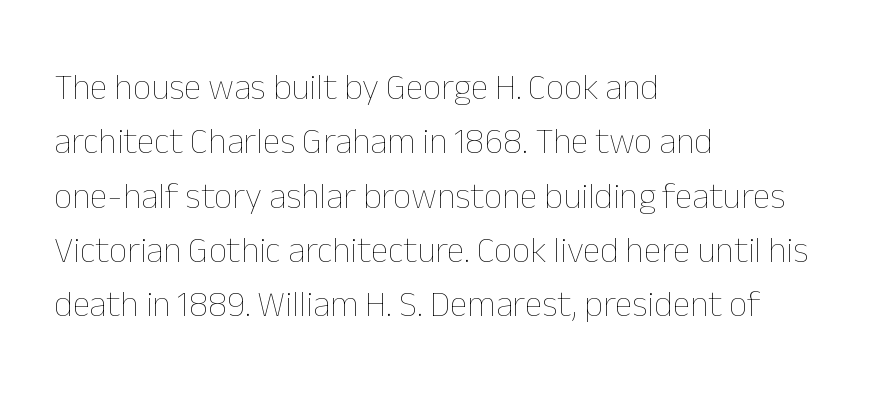
{"italic": "no", "bold": "no", "weight": "thin", "width": "normal", "stroke_contrast": "low", "x_height": "medium", "monospaced": "no", "underline": "no", "align": "left", "line_spacing": "normal", "line_spacing_ratio": 1.51, "letter_spacing": "normal", "letter_spacing_em": 0.0, "glyph_px": 36}
